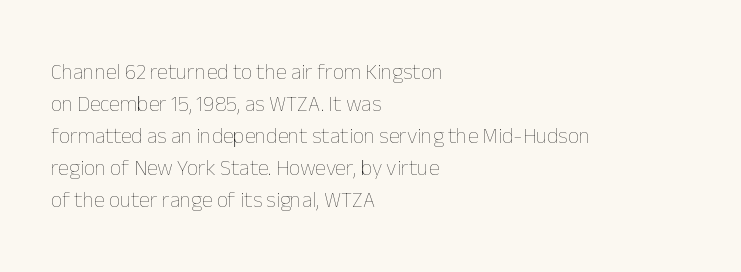
Q: Is the text bold? A: No.
Q: Is the text italic (slanted)? A: No, it is upright.
Q: Is the text underlined? A: No.
Q: How is the paragraph aligned? A: Left-aligned.
Q: Is the spacing between letters normal or unusually wide? A: Normal.
Q: Is the spacing between lines tight, normal or loose? A: Normal.
